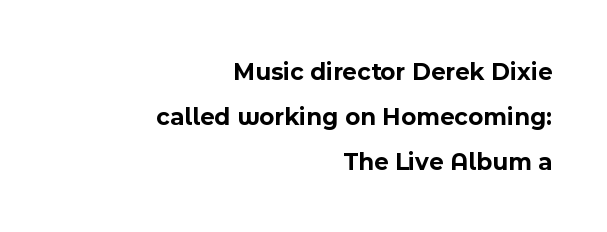
Q: Is the text bold? A: Yes.
Q: Is the text italic (slanted)? A: No, it is upright.
Q: Is the text underlined? A: No.
Q: How is the paragraph aligned? A: Right-aligned.
Q: Is the spacing between letters normal or unusually wide? A: Normal.
